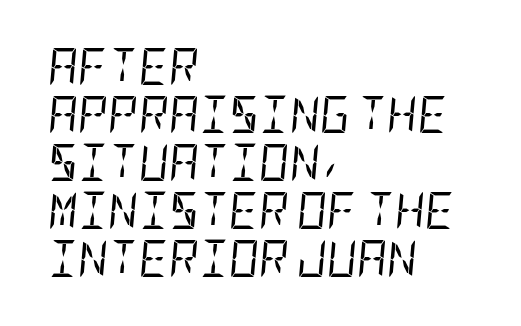
{"italic": "yes", "lean": "right", "slant_degrees": 5, "bold": "no", "weight": "regular", "width": "condensed", "stroke_contrast": "low", "x_height": "large", "underline": "no", "align": "left", "line_spacing": "normal", "line_spacing_ratio": 1.3, "letter_spacing": "normal", "letter_spacing_em": 0.0, "glyph_px": 37}
